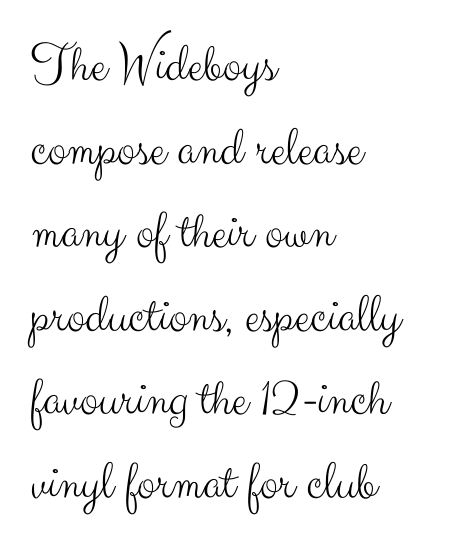
The image shows 55 px light sans-serif type; set left-aligned, normal line spacing (1.52x), normal letter spacing, not underlined; medium stroke contrast and a small x-height.
